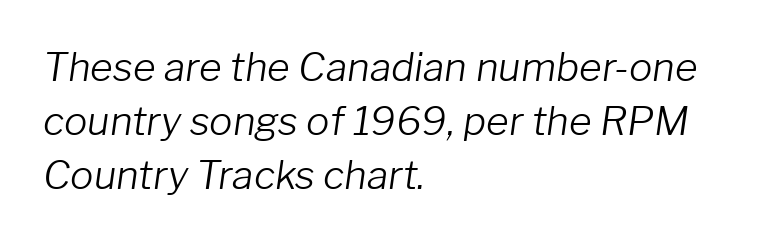
The image shows 39 px light type, italic (leaning right); set left-aligned, normal line spacing (1.39x), normal letter spacing, not underlined; low stroke contrast and a medium x-height.
